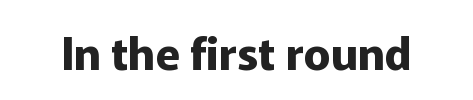
Q: Is the text bold? A: Yes.
Q: Is the text italic (slanted)? A: No, it is upright.
Q: Is the typeface a serif or a sans-serif typeface? A: Sans-serif.
Q: Is the text underlined? A: No.
Q: Is the spacing between letters normal or unusually wide? A: Normal.
Q: Width (condensed, normal, or wide)? A: Normal.
Q: Stroke contrast? A: Low.
Q: x-height? A: Medium.
Q: Monospaced? A: No.
